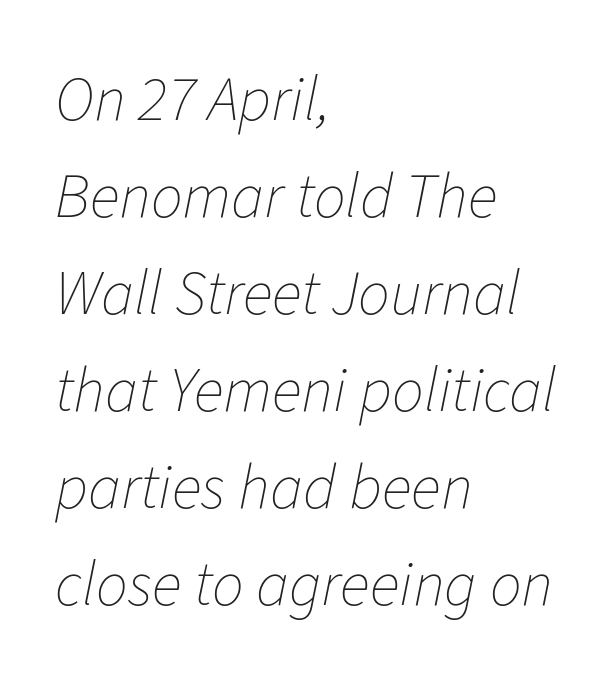
{"italic": "yes", "lean": "right", "slant_degrees": 11, "bold": "no", "weight": "thin", "width": "normal", "stroke_contrast": "low", "x_height": "medium", "monospaced": "no", "underline": "no", "align": "left", "line_spacing": "normal", "line_spacing_ratio": 1.54, "letter_spacing": "normal", "letter_spacing_em": 0.0, "glyph_px": 63}
